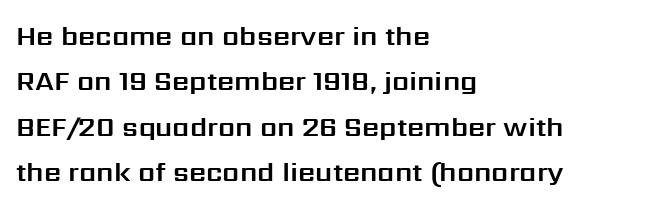
{"italic": "no", "underline": "no", "align": "left", "line_spacing": "normal", "line_spacing_ratio": 1.68, "letter_spacing": "normal", "letter_spacing_em": 0.0, "glyph_px": 27}
